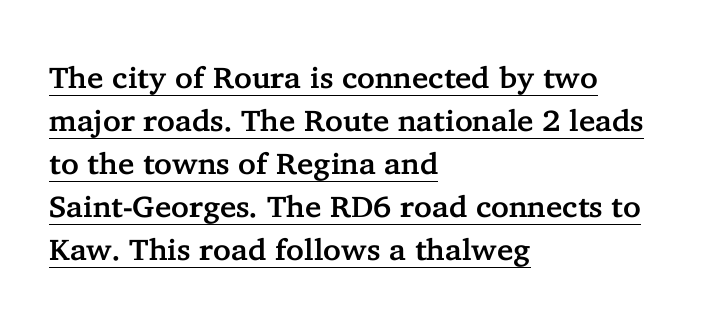
{"serif": "yes", "italic": "no", "width": "normal", "stroke_contrast": "low", "x_height": "medium", "monospaced": "no", "underline": "yes", "align": "left", "line_spacing": "normal", "line_spacing_ratio": 1.43, "letter_spacing": "normal", "letter_spacing_em": 0.0, "glyph_px": 30}
